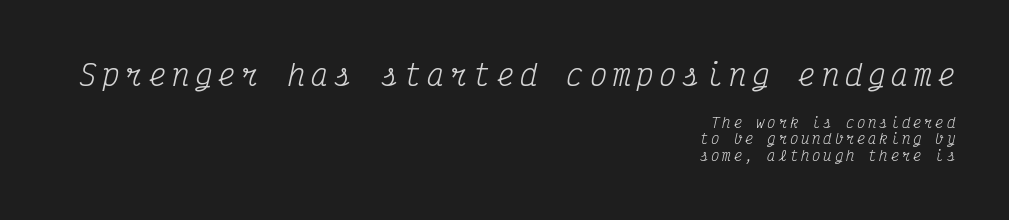
Someone cranked the tracking dial way up on this one. Is the lower block the larger one? No — the upper block carries the bigger type. The face used here is monospaced, like something from a code editor. The weight would be labelled regular, book, light, or lighter still.
